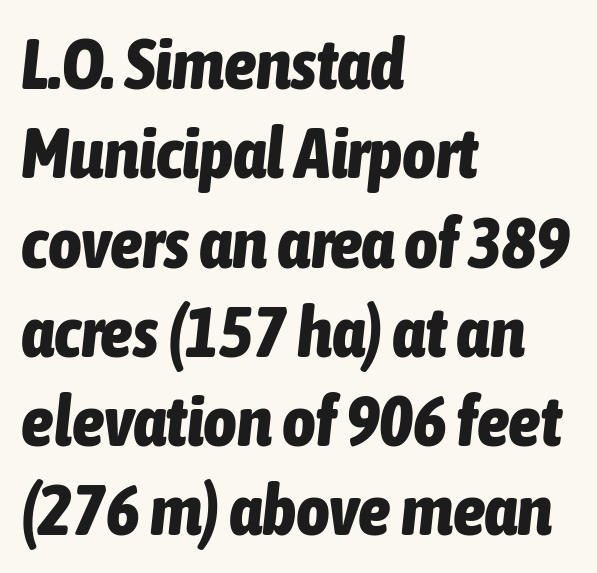
The image shows 72 px bold, condensed type, italic (leaning right); set left-aligned, line spacing 1.24x, normal letter spacing, not underlined; low stroke contrast and a medium x-height.
